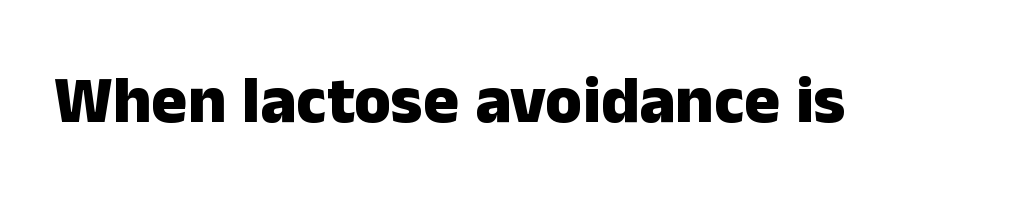
{"serif": "no", "italic": "no", "bold": "yes", "weight": "heavy", "width": "normal", "stroke_contrast": "low", "x_height": "medium", "monospaced": "no", "underline": "no", "letter_spacing": "normal", "letter_spacing_em": 0.0, "glyph_px": 67}
